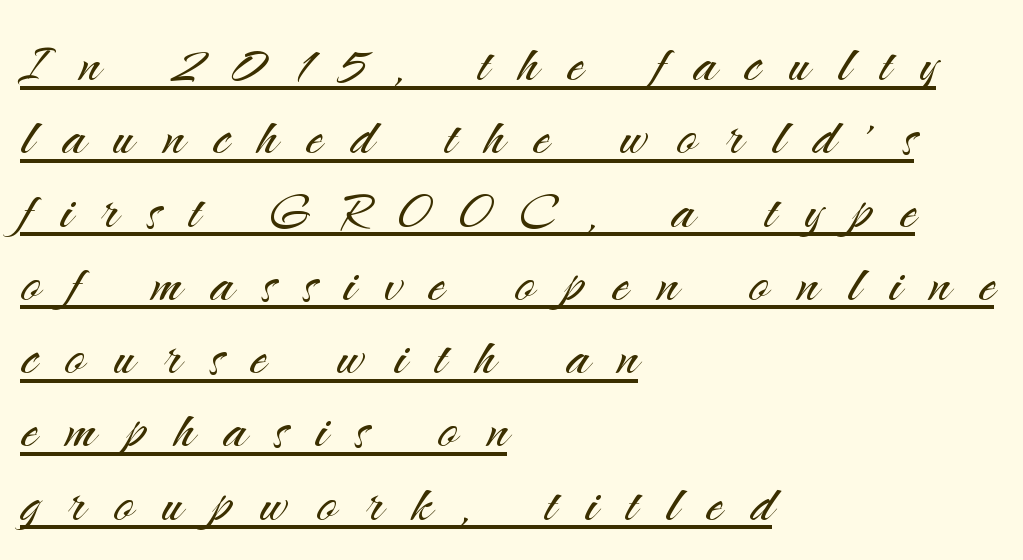
Q: Is the text bold? A: No.
Q: Is the text italic (slanted)? A: Yes.
Q: Is the typeface a serif or a sans-serif typeface? A: Sans-serif.
Q: Is the text underlined? A: Yes.
Q: How is the paragraph aligned? A: Left-aligned.
Q: Is the spacing between letters normal or unusually wide? A: Unusually wide.
Q: Is the spacing between lines tight, normal or loose? A: Tight.
Q: Width (condensed, normal, or wide)? A: Normal.
Q: Stroke contrast? A: Medium.
Q: x-height? A: Small.
Q: Monospaced? A: No.
